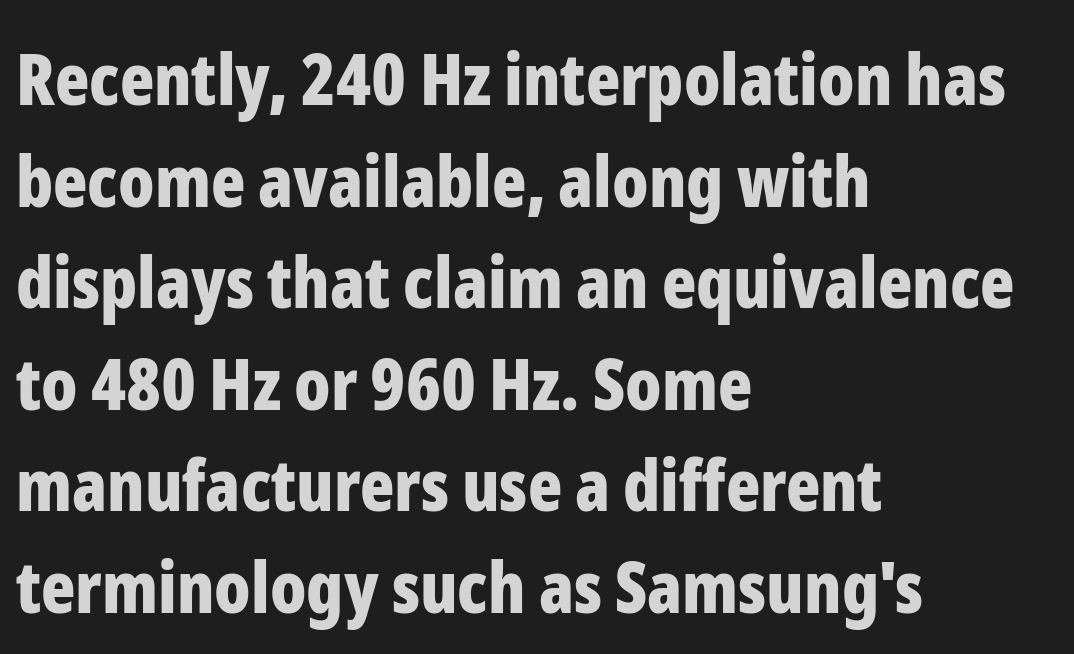
Q: Is the text bold? A: Yes.
Q: Is the text italic (slanted)? A: No, it is upright.
Q: Is the typeface a serif or a sans-serif typeface? A: Sans-serif.
Q: Is the text underlined? A: No.
Q: How is the paragraph aligned? A: Left-aligned.
Q: Is the spacing between letters normal or unusually wide? A: Normal.
Q: Is the spacing between lines tight, normal or loose? A: Normal.
Q: Width (condensed, normal, or wide)? A: Condensed.
Q: Stroke contrast? A: Low.
Q: x-height? A: Medium.
Q: Monospaced? A: No.
